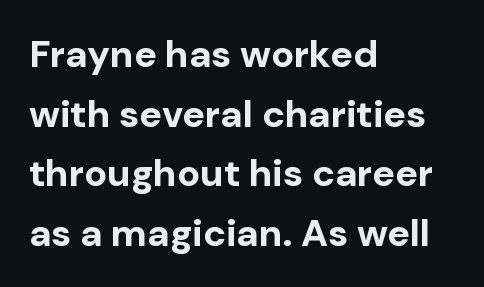
The image shows 38 px bold sans-serif type, upright; set left-aligned, normal line spacing (1.57x), normal letter spacing, not underlined; low stroke contrast and a medium x-height.
